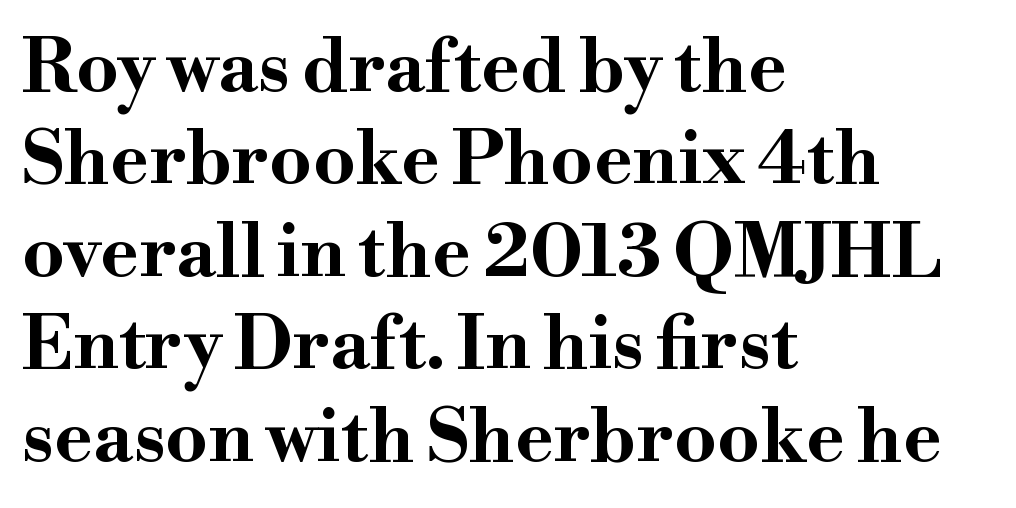
The strip under each line holds only bare page. This is serif lettering, the kind often seen in printed books. Italic: no, the glyphs are upright roman. Quick note: interline space is typical. The passage shown has conventional tracking throughout.
